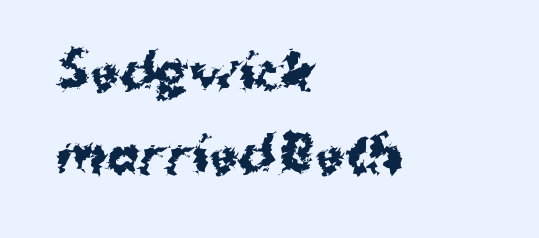
Underline: absent. Here the glyphs are tracked normally, forming tight word shapes. Emphasis by weight is at full strength: bold. These lines are composed in type without serifs.
